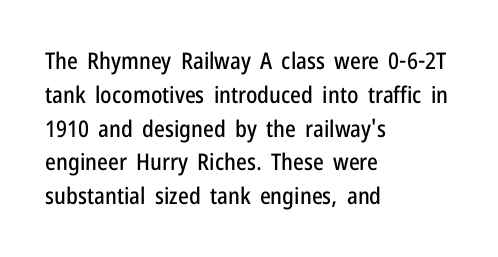
Left-aligned paragraph, ragged on the right. Compared with typical body copy, the letter spacing here is the same. A roman cut, with each character standing at attention. Baseline-to-baseline distance is the conventional proportion of letter height. The string is rendered with underlining switched off.
